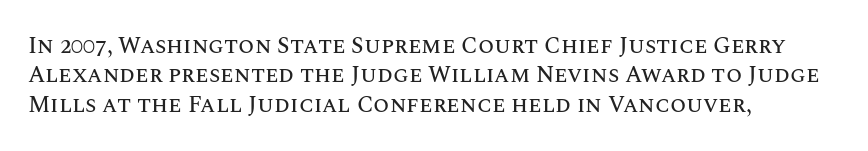
One-word summary of the alignment: left. Posture: vertical. The tracking reads as untouched default to a designer's eye. Each row of text sits above clean, open space. Does the leading feel generous? No, just average.
